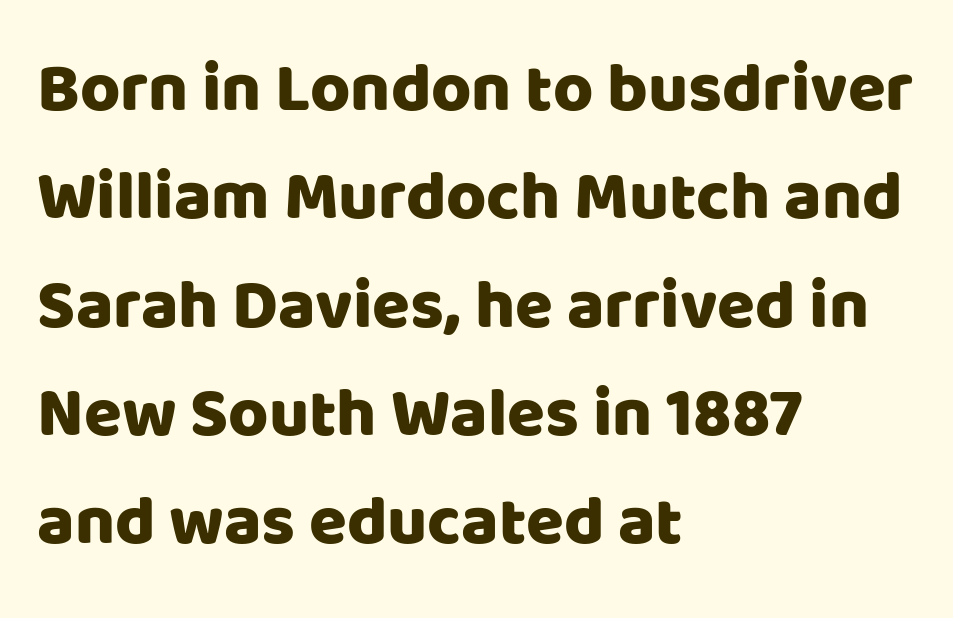
The image shows 69 px sans-serif type, upright; set left-aligned, normal line spacing (1.57x), normal letter spacing, not underlined; low stroke contrast and a large x-height.
